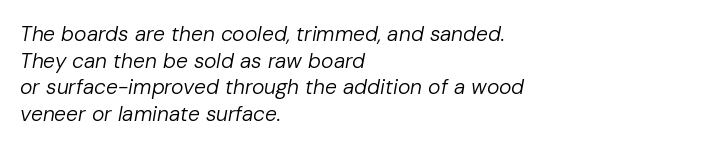
This reads as an unemphasized weight, regular at the heaviest. Characters follow at the spacing the type designer built in. These lines were composed using italics. Each row of text sits above clean, open space. Teacher's note: observe the even left margin — that is flush-left alignment. What's the leading like? Ordinary, nothing unusual.
